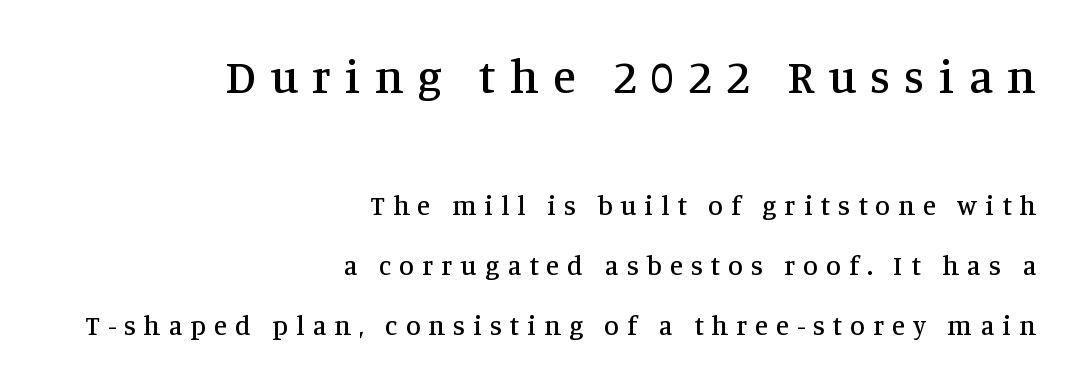
The letters are spread apart with noticeably loose tracking. Leading: increased. You get the large type first, then a drop to smaller type. Think of a printed novel: that variable character pitch is what you see here. A typesetter would mark this as roman, not italic.
